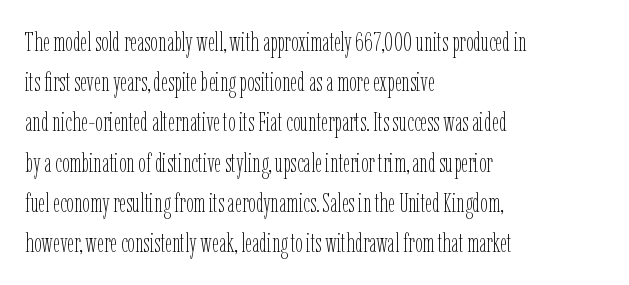
The paragraph shown leans on its left margin. Has an underline been added? It has not. The font's upright variant was chosen for this text. The cut favours lightness, reaching ordinary text weight at its darkest.
